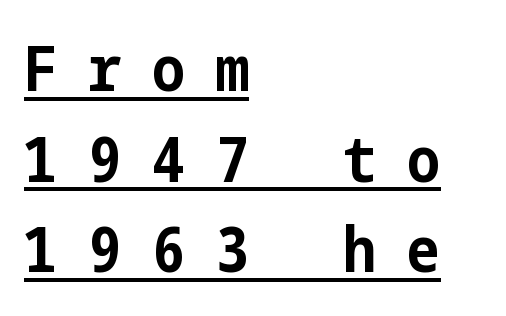
{"serif": "no", "italic": "no", "bold": "yes", "weight": "bold", "width": "condensed", "stroke_contrast": "low", "x_height": "medium", "underline": "yes", "align": "left", "line_spacing": "normal", "line_spacing_ratio": 1.46, "letter_spacing": "wide", "letter_spacing_em": 0.5, "glyph_px": 62}
